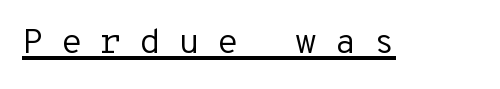
{"serif": "no", "italic": "no", "bold": "no", "weight": "regular", "width": "normal", "stroke_contrast": "low", "x_height": "medium", "monospaced": "yes", "underline": "yes", "letter_spacing": "wide", "letter_spacing_em": 0.5, "glyph_px": 35}
